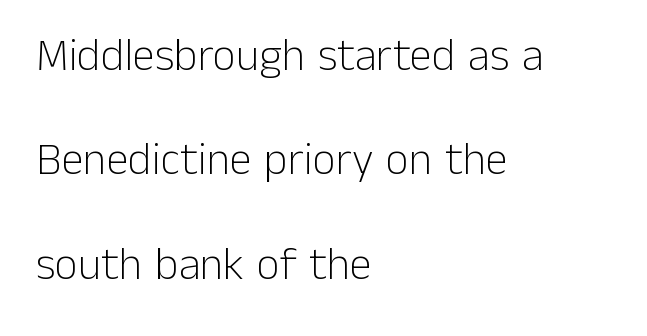
Q: Is the text bold? A: No.
Q: Is the text italic (slanted)? A: No, it is upright.
Q: Is the typeface a serif or a sans-serif typeface? A: Sans-serif.
Q: Is the text underlined? A: No.
Q: How is the paragraph aligned? A: Left-aligned.
Q: Is the spacing between letters normal or unusually wide? A: Normal.
Q: Is the spacing between lines tight, normal or loose? A: Loose.
Q: Width (condensed, normal, or wide)? A: Normal.
Q: Stroke contrast? A: Low.
Q: x-height? A: Medium.
Q: Monospaced? A: No.
